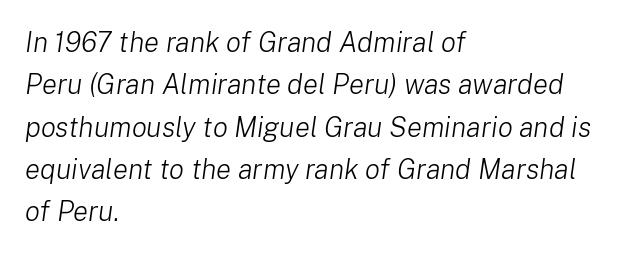
Each letter keeps its own natural width here, so spacing adapts to shape. Looking at the ascenders, they clearly lean. The block of text has a typical density, with ordinary space between rows. The passage shown is not bold in any degree. Teacher's note: observe the even left margin — that is flush-left alignment.
